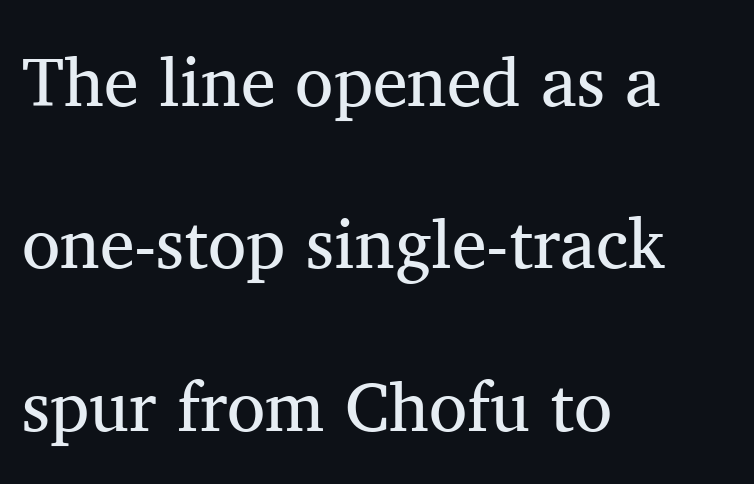
The space between consecutive lines is lavish. The typeface chosen for these lines features serifs. Bare-footed words on every line. The weight tops out at a normal text grade.
